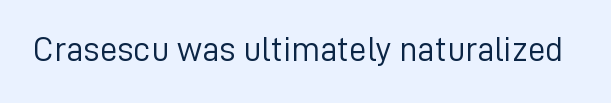
A typesetter would label this face a sans. A roman cut, with each character standing at attention. Type without underlining. Proportional: the letters do not fall into vertical columns. The characters are drawn with everyday or finer stroke widths.
